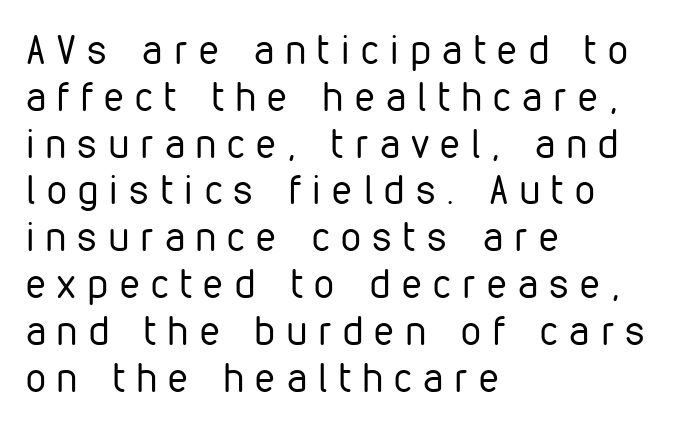
The area under the type is left untouched. Classification — sans serif. You could not count columns in this text — the font is proportionally spaced. No extra ink here — the face is not bold. Unlike italic type, these characters show no tilt at all.
